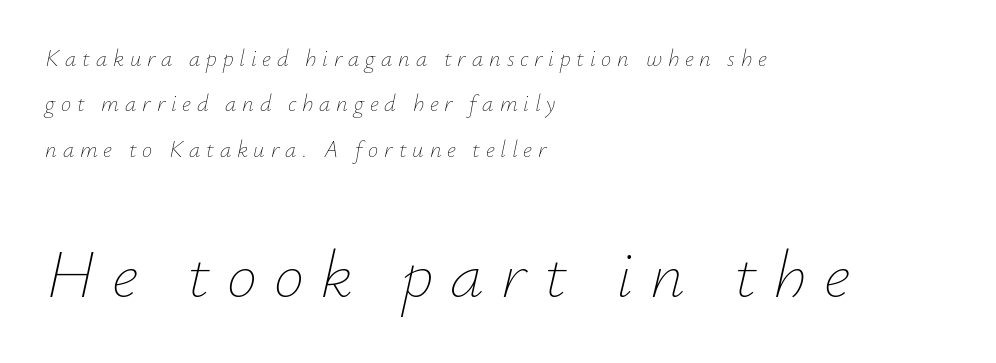
{"italic": "yes", "lean": "right", "slant_degrees": 12, "bold": "no", "weight": "thin", "width": "normal", "stroke_contrast": "low", "x_height": "small", "monospaced": "no", "underline": "no", "align": "left", "line_spacing": "loose", "line_spacing_ratio": 1.97, "letter_spacing": "wide", "letter_spacing_em": 0.25, "larger_block": "second", "size_ratio": 2.96, "glyph_px": 68}
